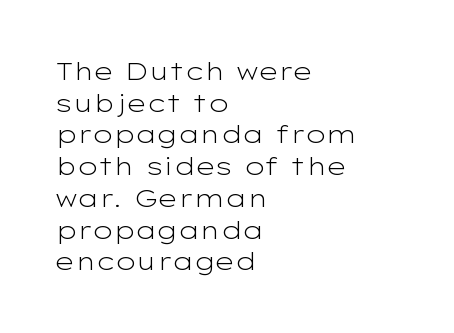
The image shows 25 px text type, upright; set left-aligned, normal line spacing (1.27x), normal letter spacing, not underlined.
